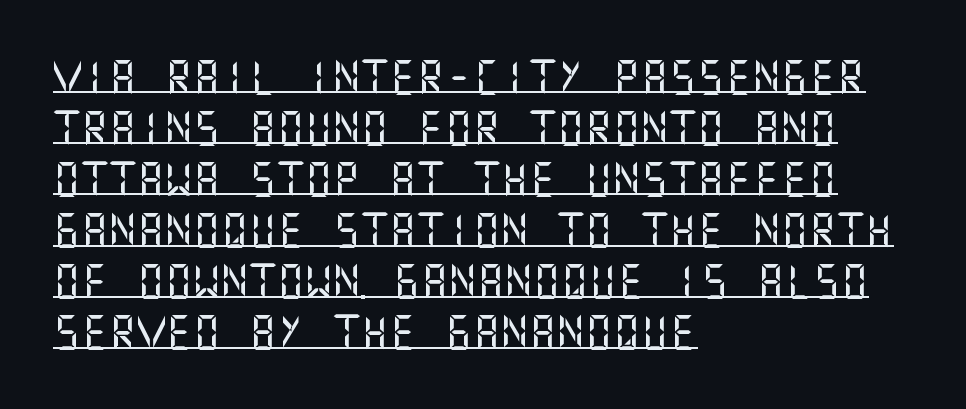
{"serif": "no", "italic": "no", "width": "normal", "stroke_contrast": "medium", "x_height": "large", "underline": "yes", "align": "left", "line_spacing": "normal", "line_spacing_ratio": 1.46, "letter_spacing": "normal", "letter_spacing_em": 0.0, "glyph_px": 35}
